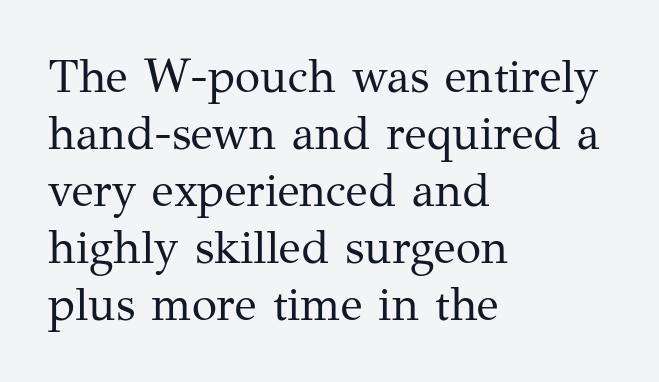
{"serif": "yes", "italic": "no", "bold": "no", "weight": "regular", "width": "normal", "stroke_contrast": "medium", "x_height": "medium", "monospaced": "no", "underline": "no", "align": "left", "line_spacing_ratio": 1.24, "letter_spacing": "normal", "letter_spacing_em": 0.0, "glyph_px": 46}
